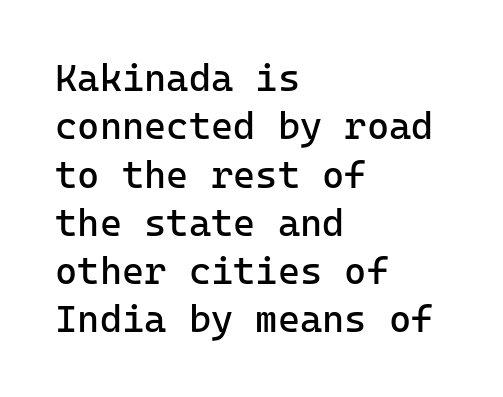
{"serif": "no", "italic": "no", "bold": "no", "weight": "regular", "width": "normal", "stroke_contrast": "low", "x_height": "medium", "monospaced": "yes", "underline": "no", "align": "left", "line_spacing": "normal", "line_spacing_ratio": 1.27, "letter_spacing": "normal", "letter_spacing_em": 0.0, "glyph_px": 38}
